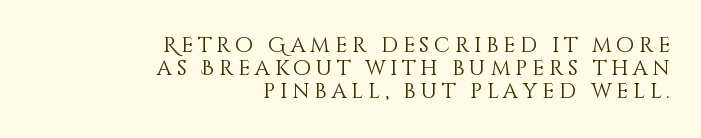
Q: Is the text bold? A: No.
Q: Is the text italic (slanted)? A: No, it is upright.
Q: Is the text underlined? A: No.
Q: How is the paragraph aligned? A: Right-aligned.
Q: Is the spacing between letters normal or unusually wide? A: Unusually wide.
Q: Is the spacing between lines tight, normal or loose? A: Tight.
